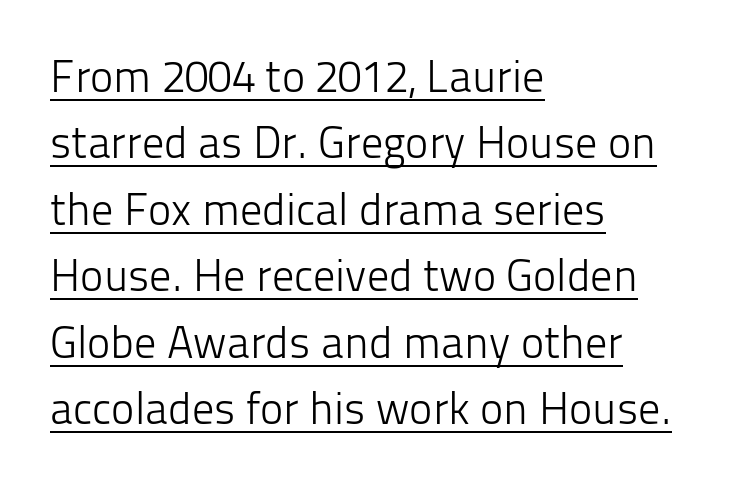
When letters stand straight like this, we call the style roman or upright. A typesetter would call this proportional, since set widths differ per character. Compared with typical body copy, the letter spacing here is the same. The string is rendered with underlining switched on.
